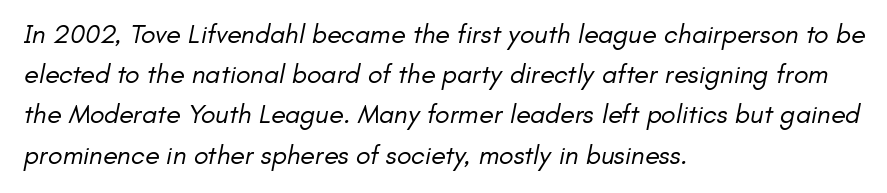
The vertical gap from one line to the next is medium. This rendering leaves character spacing at its baseline value. Just letters on the line, the space beneath them empty. Reading down the block, your eye returns to a fixed left position each line. Is this a heavy cut? Hardly; it is regular or lighter.
